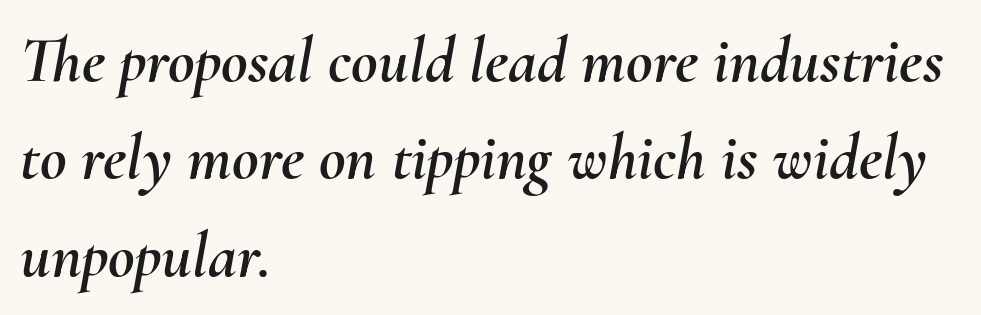
Q: Is the text italic (slanted)? A: Yes, it leans right by about 10 degrees.
Q: Is the text underlined? A: No.
Q: How is the paragraph aligned? A: Left-aligned.
Q: Is the spacing between letters normal or unusually wide? A: Normal.
Q: Is the spacing between lines tight, normal or loose? A: Normal.
Q: Width (condensed, normal, or wide)? A: Normal.
Q: Stroke contrast? A: Medium.
Q: x-height? A: Small.
Q: Monospaced? A: No.
